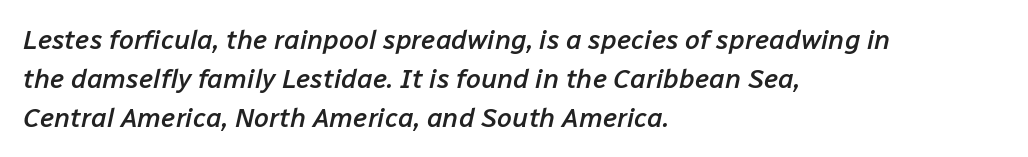
The image shows 27 px text type, italic (leaning right); set left-aligned, normal line spacing (1.44x), normal letter spacing, not underlined.
